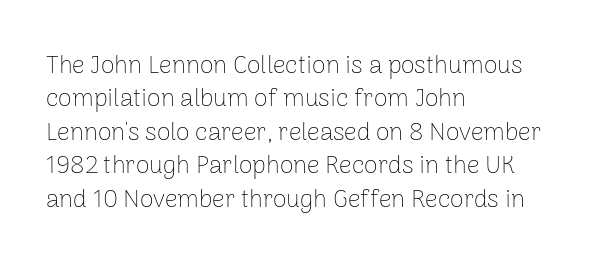
Notice how the stems are strictly vertical — no italics here. Clear beneath every line of the passage. Compared with typical paragraphs, the rows here are spaced about the same. The letters look calm and open, with moderate or lighter stems. Spacing between characters is what you'd get straight out of the box.
